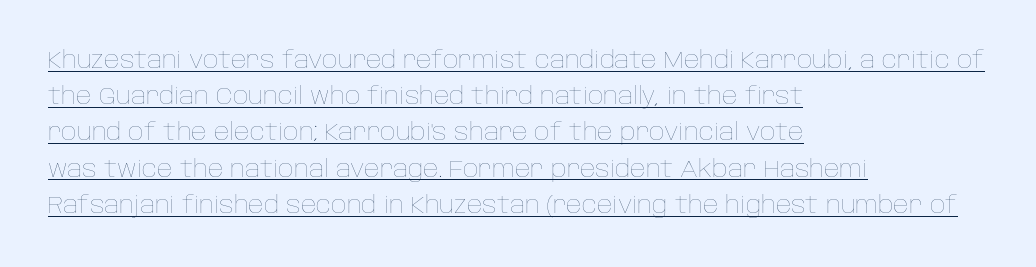
Q: Is the text bold? A: No.
Q: Is the text italic (slanted)? A: No, it is upright.
Q: Is the text underlined? A: Yes.
Q: How is the paragraph aligned? A: Left-aligned.
Q: Is the spacing between letters normal or unusually wide? A: Normal.
Q: Is the spacing between lines tight, normal or loose? A: Normal.
